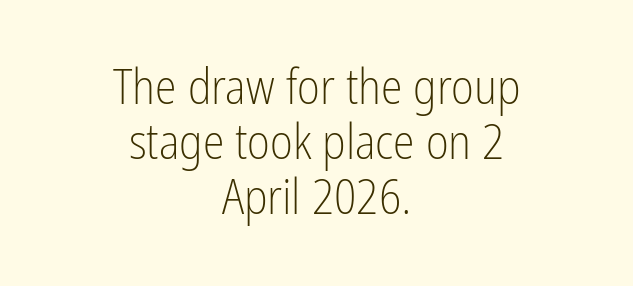
{"serif": "no", "italic": "no", "bold": "no", "weight": "light", "width": "condensed", "stroke_contrast": "low", "x_height": "medium", "monospaced": "no", "underline": "no", "align": "center", "line_spacing": "tight", "line_spacing_ratio": 1.12, "letter_spacing": "normal", "letter_spacing_em": 0.0, "glyph_px": 49}
